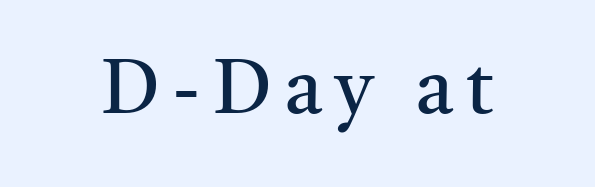
{"serif": "yes", "italic": "no", "bold": "no", "weight": "regular", "width": "normal", "stroke_contrast": "medium", "x_height": "medium", "monospaced": "no", "underline": "no", "glyph_px": 76}
